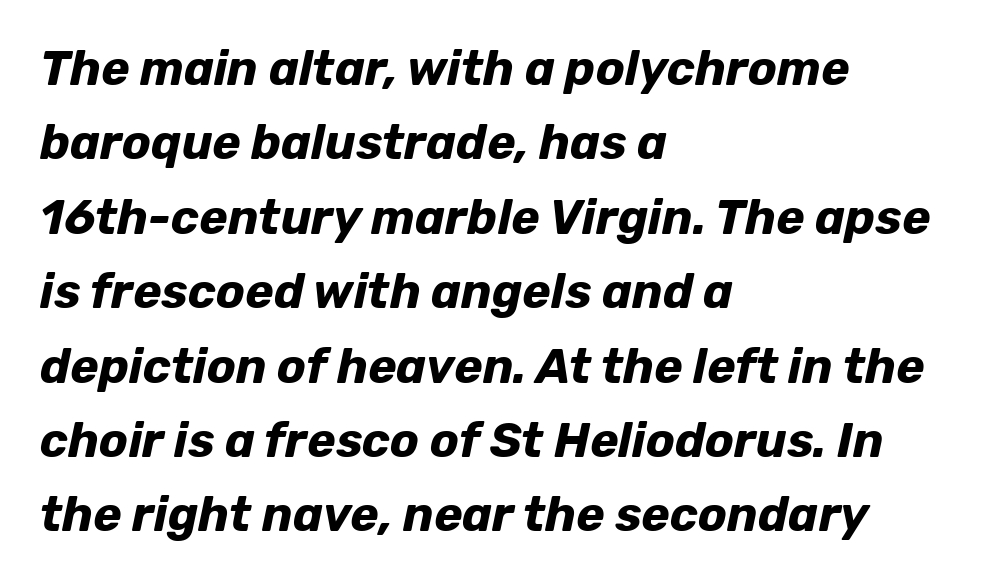
Q: Is the text bold? A: Yes.
Q: Is the text italic (slanted)? A: Yes, it leans right by about 12 degrees.
Q: Is the text underlined? A: No.
Q: How is the paragraph aligned? A: Left-aligned.
Q: Is the spacing between letters normal or unusually wide? A: Normal.
Q: Is the spacing between lines tight, normal or loose? A: Normal.
Q: Width (condensed, normal, or wide)? A: Normal.
Q: Stroke contrast? A: Low.
Q: x-height? A: Medium.
Q: Monospaced? A: No.
